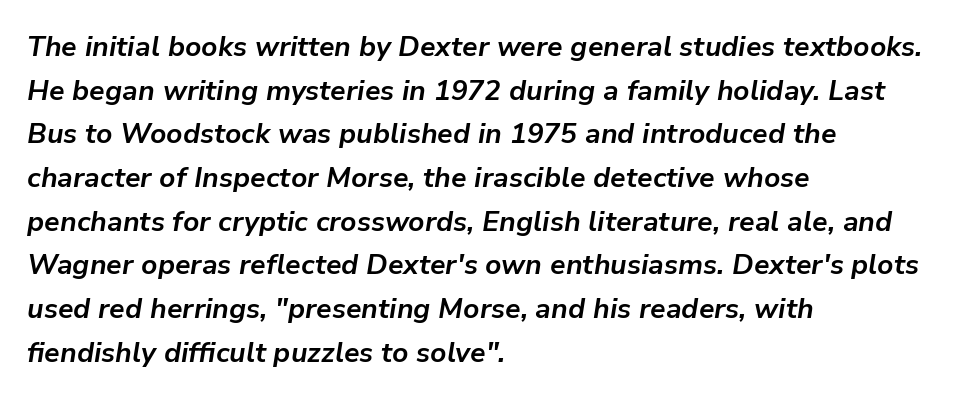
The image shows 28 px bold type, italic (leaning right); set left-aligned, normal line spacing (1.56x), normal letter spacing, not underlined; low stroke contrast and a medium x-height.
